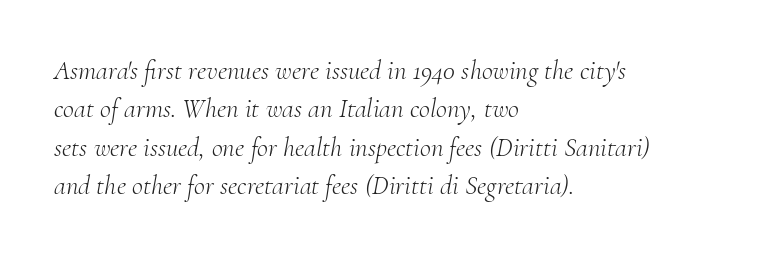
{"italic": "yes", "lean": "right", "slant_degrees": 10, "bold": "no", "underline": "no", "align": "left", "line_spacing": "normal", "line_spacing_ratio": 1.42, "letter_spacing": "normal", "letter_spacing_em": 0.0, "glyph_px": 27}
